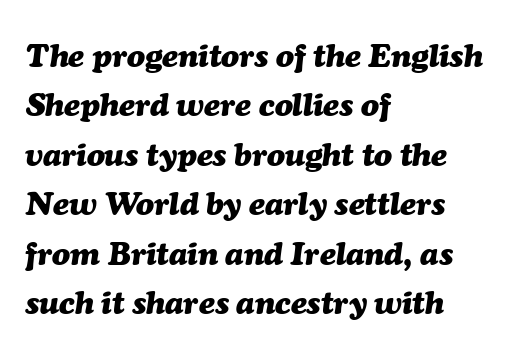
{"italic": "yes", "lean": "right", "slant_degrees": 7, "bold": "yes", "weight": "heavy", "width": "normal", "stroke_contrast": "medium", "x_height": "medium", "monospaced": "no", "underline": "no", "align": "left", "line_spacing": "normal", "line_spacing_ratio": 1.5, "letter_spacing": "normal", "letter_spacing_em": 0.0, "glyph_px": 33}
